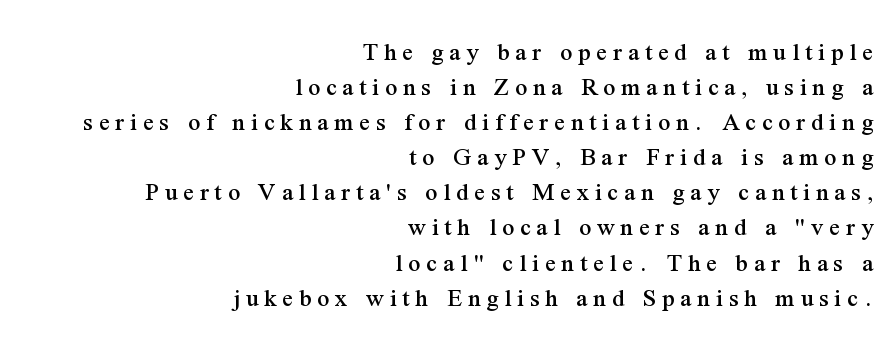
Q: Is the text italic (slanted)? A: No, it is upright.
Q: Is the text underlined? A: No.
Q: How is the paragraph aligned? A: Right-aligned.
Q: Is the spacing between letters normal or unusually wide? A: Unusually wide.
Q: Is the spacing between lines tight, normal or loose? A: Normal.
